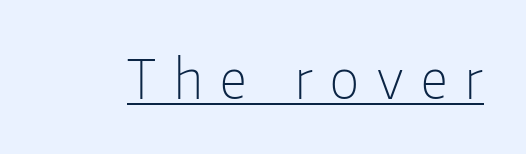
{"serif": "no", "italic": "no", "bold": "no", "weight": "light", "width": "condensed", "stroke_contrast": "low", "x_height": "medium", "monospaced": "no", "underline": "yes", "letter_spacing": "wide", "letter_spacing_em": 0.33, "glyph_px": 54}
